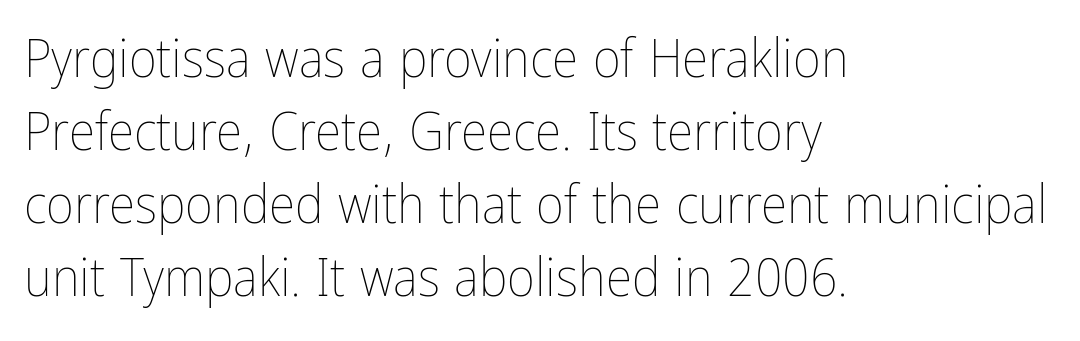
Q: Is the text bold? A: No.
Q: Is the text italic (slanted)? A: No, it is upright.
Q: Is the text underlined? A: No.
Q: How is the paragraph aligned? A: Left-aligned.
Q: Is the spacing between letters normal or unusually wide? A: Normal.
Q: Is the spacing between lines tight, normal or loose? A: Normal.
Q: Width (condensed, normal, or wide)? A: Condensed.
Q: Stroke contrast? A: Low.
Q: x-height? A: Medium.
Q: Monospaced? A: No.
